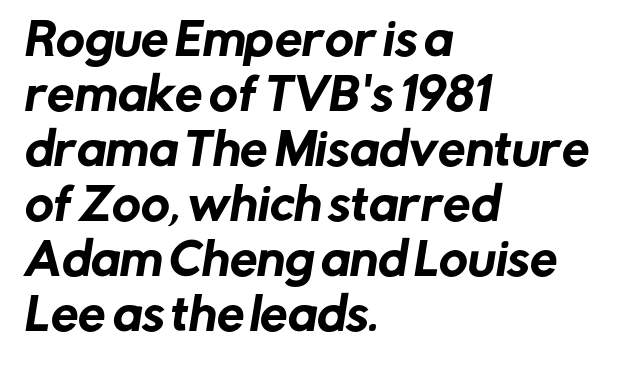
{"serif": "no", "width": "normal", "stroke_contrast": "low", "x_height": "medium", "monospaced": "no", "underline": "no", "align": "left", "line_spacing": "normal", "line_spacing_ratio": 1.25, "letter_spacing": "normal", "letter_spacing_em": 0.0, "glyph_px": 44}
